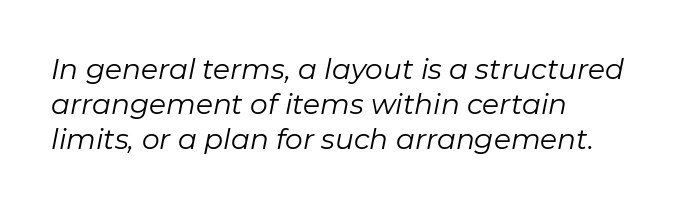
Q: Is the text bold? A: No.
Q: Is the text italic (slanted)? A: Yes, it leans right by about 11 degrees.
Q: Is the text underlined? A: No.
Q: How is the paragraph aligned? A: Left-aligned.
Q: Is the spacing between letters normal or unusually wide? A: Normal.
Q: Is the spacing between lines tight, normal or loose? A: Normal.
Q: Width (condensed, normal, or wide)? A: Normal.
Q: Stroke contrast? A: Low.
Q: x-height? A: Medium.
Q: Monospaced? A: No.
